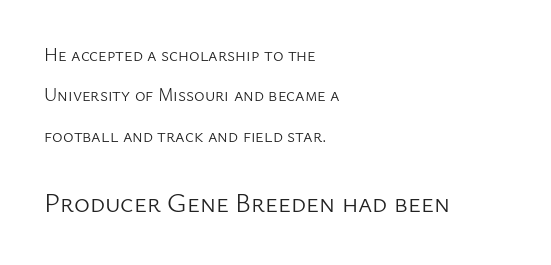
Q: Is the text bold? A: No.
Q: Is the text italic (slanted)? A: No, it is upright.
Q: Is the text underlined? A: No.
Q: How is the paragraph aligned? A: Left-aligned.
Q: Is the spacing between letters normal or unusually wide? A: Normal.
Q: Is the spacing between lines tight, normal or loose? A: Loose.
Q: Which block of text is set in a larger size, the first (top) or the second (bottom)? A: The second (bottom) one.
